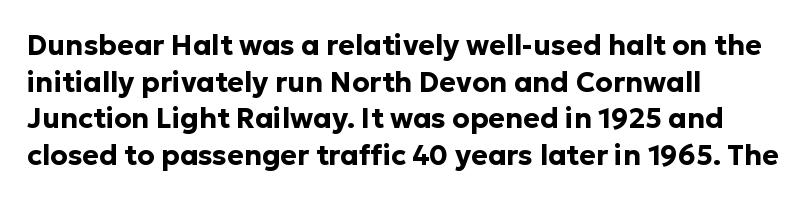
Q: Is the text bold? A: Yes.
Q: Is the text italic (slanted)? A: No, it is upright.
Q: Is the typeface a serif or a sans-serif typeface? A: Sans-serif.
Q: Is the text underlined? A: No.
Q: How is the paragraph aligned? A: Left-aligned.
Q: Is the spacing between letters normal or unusually wide? A: Normal.
Q: Is the spacing between lines tight, normal or loose? A: Normal.
Q: Width (condensed, normal, or wide)? A: Normal.
Q: Stroke contrast? A: Low.
Q: x-height? A: Medium.
Q: Monospaced? A: No.
